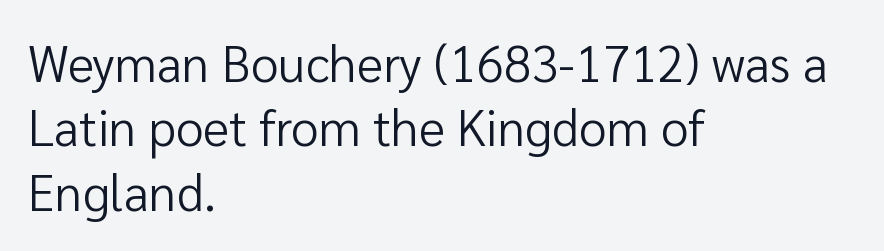
Q: Is the text bold? A: No.
Q: Is the text italic (slanted)? A: No, it is upright.
Q: Is the typeface a serif or a sans-serif typeface? A: Sans-serif.
Q: Is the text underlined? A: No.
Q: How is the paragraph aligned? A: Left-aligned.
Q: Is the spacing between letters normal or unusually wide? A: Normal.
Q: Is the spacing between lines tight, normal or loose? A: Normal.
Q: Width (condensed, normal, or wide)? A: Normal.
Q: Stroke contrast? A: Low.
Q: x-height? A: Medium.
Q: Monospaced? A: No.
